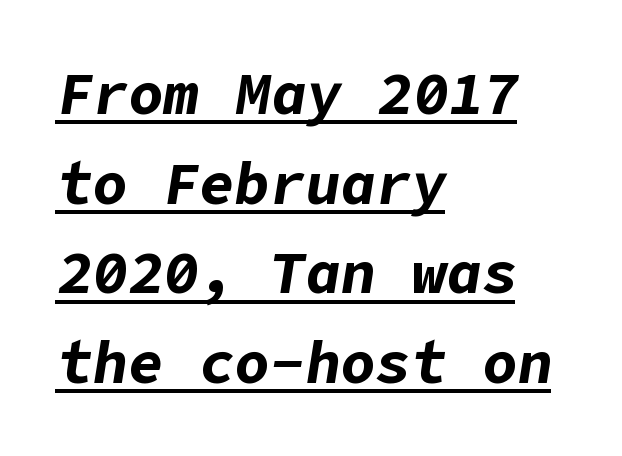
Nothing unusual about the tracking: characters are spaced as the font intends. The face used here appears with an underline applied. You can tell it's italic because the verticals aren't actually vertical. The paragraph has a hard left edge and a soft right edge. The passage shown stacks its lines at a standard gap. The face used here has the dense, thick strokes of a bold.
